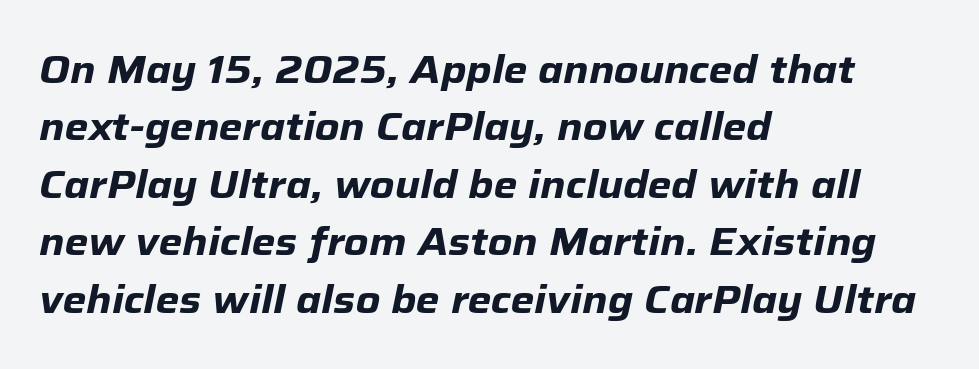
Leftover space on each line is placed entirely after the last word. Do the characters align in a grid? No, the font is proportional. In terms of leading, this rendering sits right in the middle. Look at the tracking — it's just the regular setting, nothing added. This is oblique type, the kind used for emphasis or titles. Heavy-handed strokes throughout: this text is bold.
